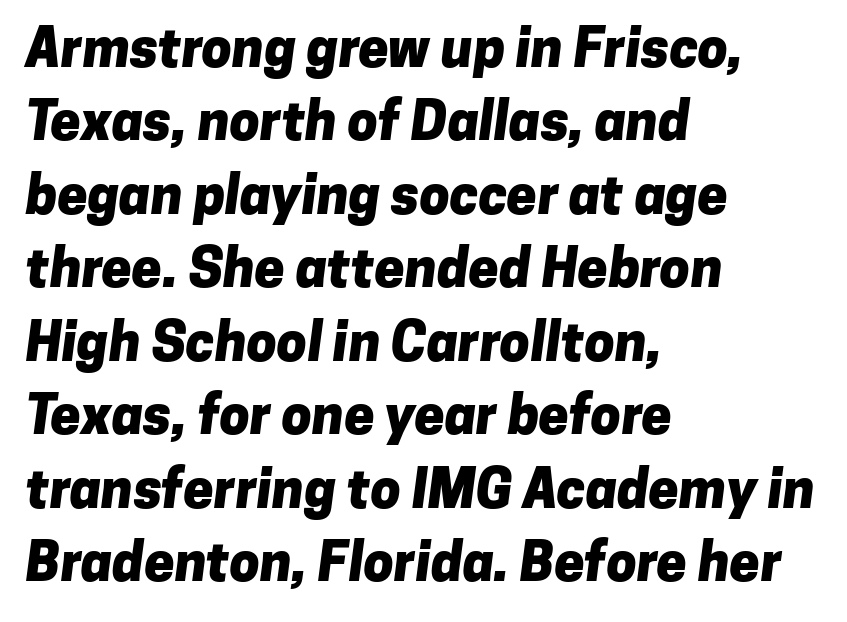
The image shows 54 px heavy sans-serif type; set left-aligned, normal line spacing (1.36x), normal letter spacing, not underlined; low stroke contrast and a medium x-height.
